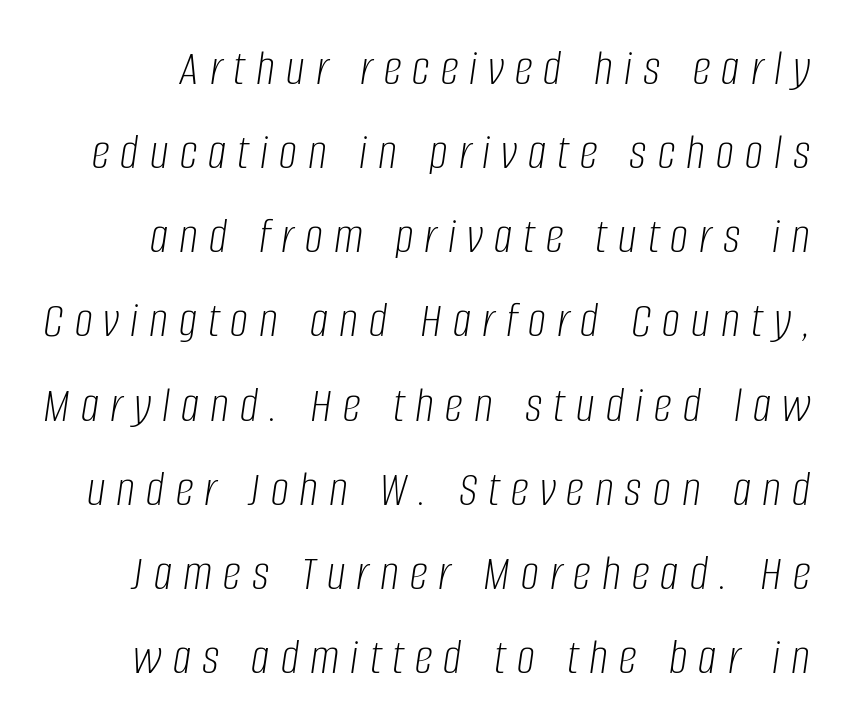
Q: Is the text bold? A: No.
Q: Is the text italic (slanted)? A: Yes, it leans right by about 8 degrees.
Q: Is the text underlined? A: No.
Q: Is the spacing between letters normal or unusually wide? A: Unusually wide.
Q: Is the spacing between lines tight, normal or loose? A: Normal.
Q: Width (condensed, normal, or wide)? A: Condensed.
Q: Stroke contrast? A: Low.
Q: x-height? A: Large.
Q: Monospaced? A: No.
